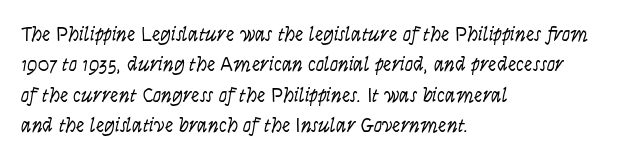
Q: Is the text bold? A: No.
Q: Is the text italic (slanted)? A: Yes.
Q: Is the text underlined? A: No.
Q: How is the paragraph aligned? A: Left-aligned.
Q: Is the spacing between letters normal or unusually wide? A: Normal.
Q: Is the spacing between lines tight, normal or loose? A: Normal.
